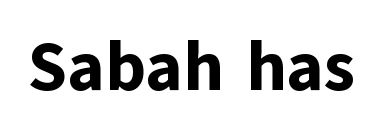
The image shows 69 px bold sans-serif type, upright; set normal letter spacing, not underlined; low stroke contrast and a medium x-height.
